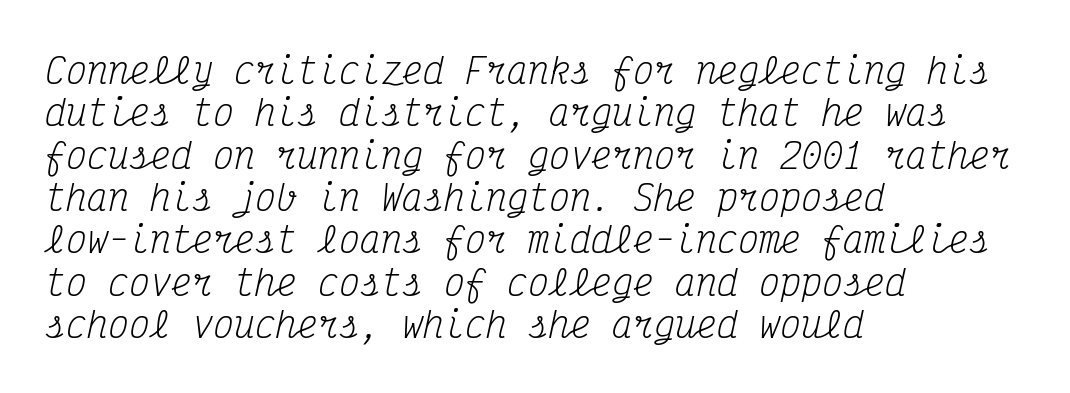
The image shows 35 px regular-weight, condensed serif type, italic (leaning right), monospaced; set left-aligned, line spacing 1.21x, normal letter spacing, not underlined; medium stroke contrast and a medium x-height.
